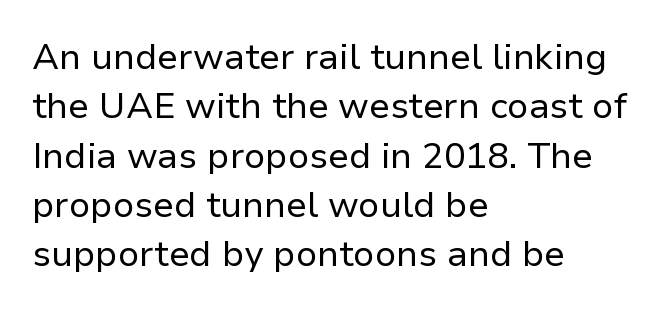
Q: Is the text bold? A: No.
Q: Is the text italic (slanted)? A: No, it is upright.
Q: Is the typeface a serif or a sans-serif typeface? A: Sans-serif.
Q: Is the text underlined? A: No.
Q: How is the paragraph aligned? A: Left-aligned.
Q: Is the spacing between letters normal or unusually wide? A: Normal.
Q: Is the spacing between lines tight, normal or loose? A: Normal.
Q: Width (condensed, normal, or wide)? A: Normal.
Q: Stroke contrast? A: Low.
Q: x-height? A: Medium.
Q: Monospaced? A: No.
